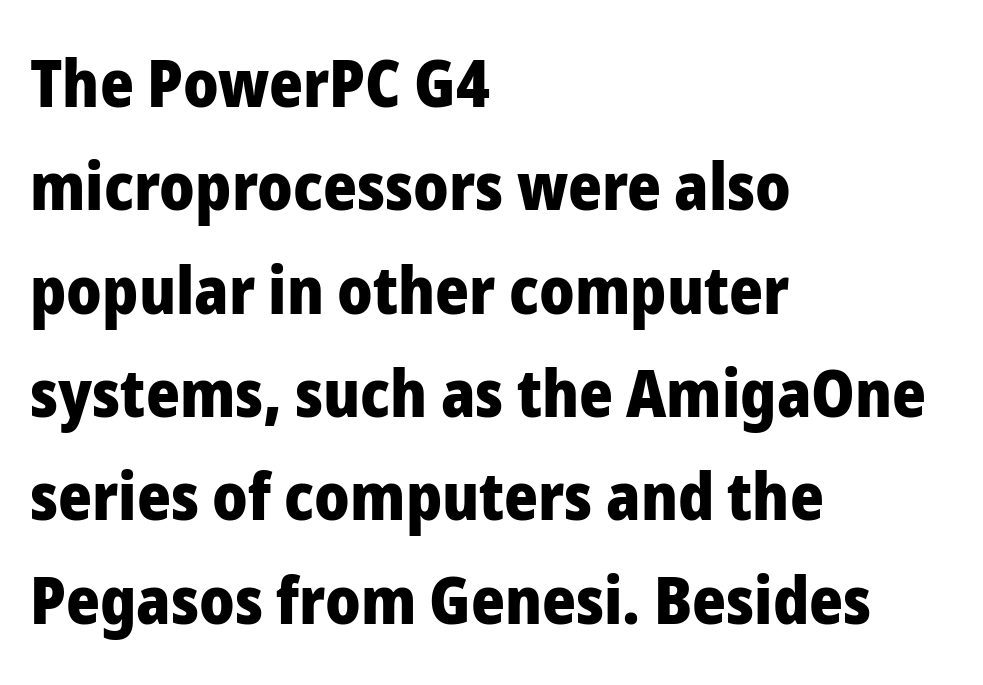
The image shows 65 px heavy sans-serif type, upright; set left-aligned, normal line spacing (1.59x), normal letter spacing, not underlined; low stroke contrast and a medium x-height.
